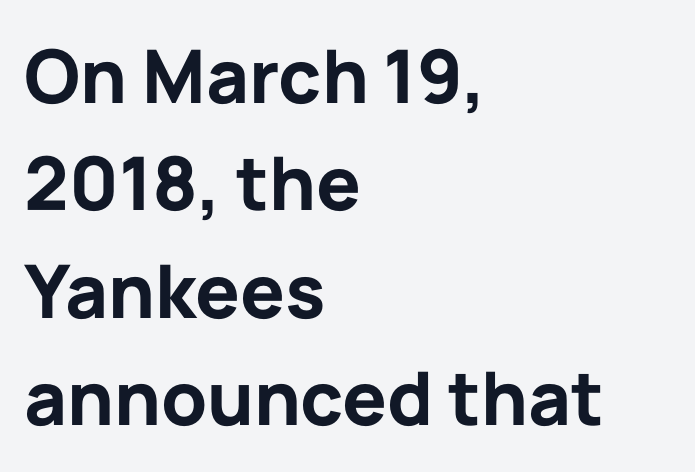
Q: Is the text bold? A: Yes.
Q: Is the text italic (slanted)? A: No, it is upright.
Q: Is the typeface a serif or a sans-serif typeface? A: Sans-serif.
Q: Is the text underlined? A: No.
Q: How is the paragraph aligned? A: Left-aligned.
Q: Is the spacing between letters normal or unusually wide? A: Normal.
Q: Is the spacing between lines tight, normal or loose? A: Normal.
Q: Width (condensed, normal, or wide)? A: Normal.
Q: Stroke contrast? A: Low.
Q: x-height? A: Medium.
Q: Monospaced? A: No.
